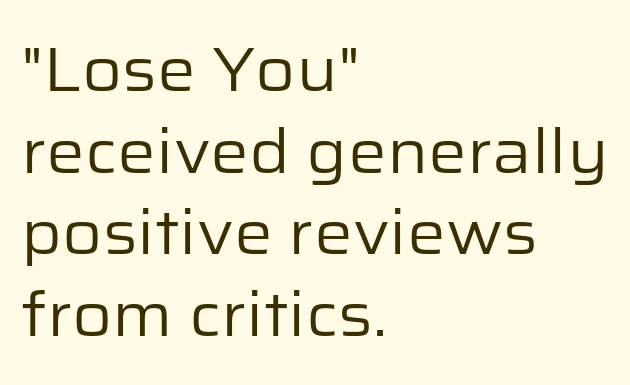
Q: Is the text bold? A: No.
Q: Is the text italic (slanted)? A: No, it is upright.
Q: Is the typeface a serif or a sans-serif typeface? A: Sans-serif.
Q: Is the text underlined? A: No.
Q: How is the paragraph aligned? A: Left-aligned.
Q: Is the spacing between letters normal or unusually wide? A: Normal.
Q: Is the spacing between lines tight, normal or loose? A: Normal.
Q: Width (condensed, normal, or wide)? A: Normal.
Q: Stroke contrast? A: Low.
Q: x-height? A: Medium.
Q: Monospaced? A: No.
